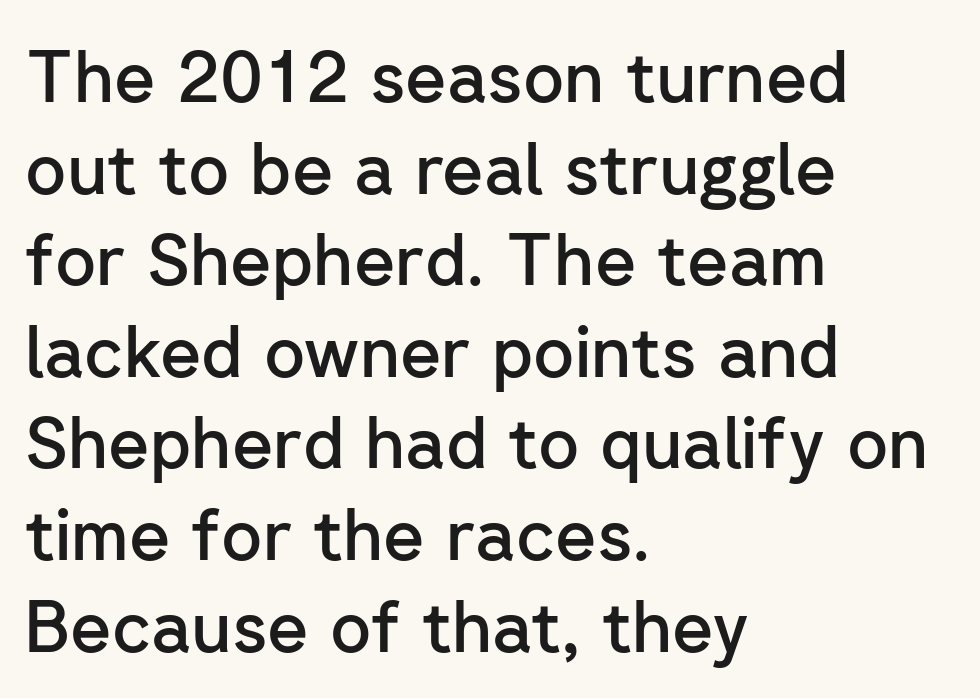
Q: Is the text bold? A: Semi-bold.
Q: Is the text italic (slanted)? A: No, it is upright.
Q: Is the typeface a serif or a sans-serif typeface? A: Sans-serif.
Q: Is the text underlined? A: No.
Q: How is the paragraph aligned? A: Left-aligned.
Q: Is the spacing between letters normal or unusually wide? A: Normal.
Q: Is the spacing between lines tight, normal or loose? A: Normal.
Q: Width (condensed, normal, or wide)? A: Normal.
Q: Stroke contrast? A: Low.
Q: x-height? A: Medium.
Q: Monospaced? A: No.
